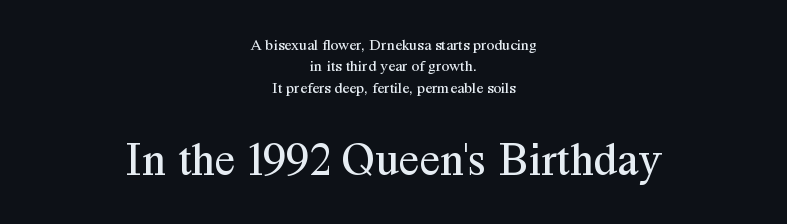
{"serif": "yes", "italic": "no", "bold": "no", "weight": "regular", "width": "normal", "stroke_contrast": "medium", "x_height": "medium", "monospaced": "no", "underline": "no", "align": "center", "line_spacing": "normal", "line_spacing_ratio": 1.33, "letter_spacing": "normal", "letter_spacing_em": 0.0, "larger_block": "second", "size_ratio": 2.94, "glyph_px": 47}
